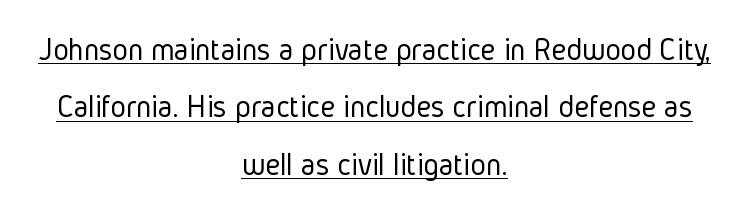
The image shows 33 px light, condensed sans-serif type, upright; set centered, line spacing 1.74x, normal letter spacing, underlined; low stroke contrast and a medium x-height.
